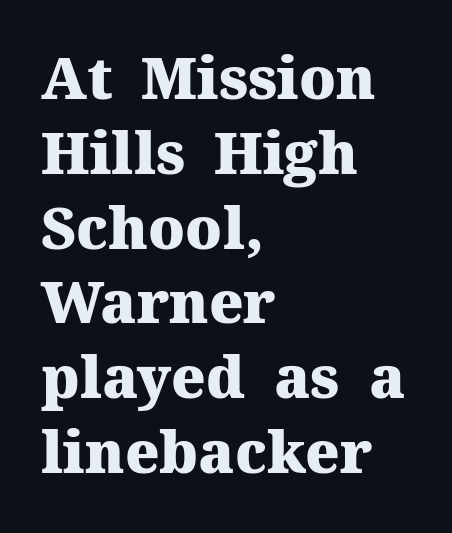
{"serif": "yes", "italic": "no", "bold": "yes", "weight": "heavy", "width": "normal", "stroke_contrast": "medium", "x_height": "medium", "monospaced": "no", "underline": "no", "align": "left", "line_spacing": "normal", "line_spacing_ratio": 1.29, "letter_spacing": "normal", "letter_spacing_em": 0.0, "glyph_px": 58}
